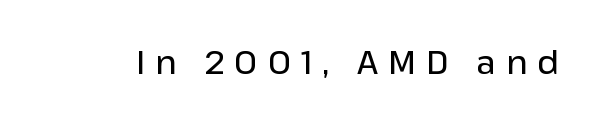
The image shows 32 px semibold sans-serif type, upright; set unusually wide letter spacing (+0.32 em), not underlined; low stroke contrast and a medium x-height.
